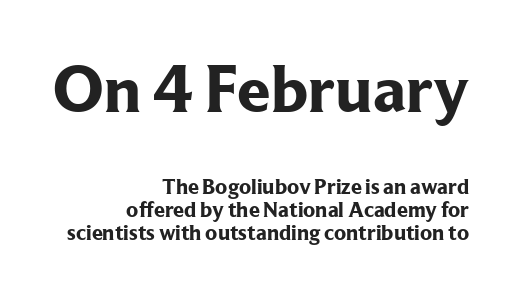
Q: Is the text bold? A: Yes.
Q: Is the text italic (slanted)? A: No, it is upright.
Q: Is the typeface a serif or a sans-serif typeface? A: Serif.
Q: Is the text underlined? A: No.
Q: How is the paragraph aligned? A: Right-aligned.
Q: Is the spacing between letters normal or unusually wide? A: Normal.
Q: Is the spacing between lines tight, normal or loose? A: Tight.
Q: Which block of text is set in a larger size, the first (top) or the second (bottom)? A: The first (top) one.
Q: Width (condensed, normal, or wide)? A: Normal.
Q: Stroke contrast? A: Low.
Q: x-height? A: Medium.
Q: Monospaced? A: No.
